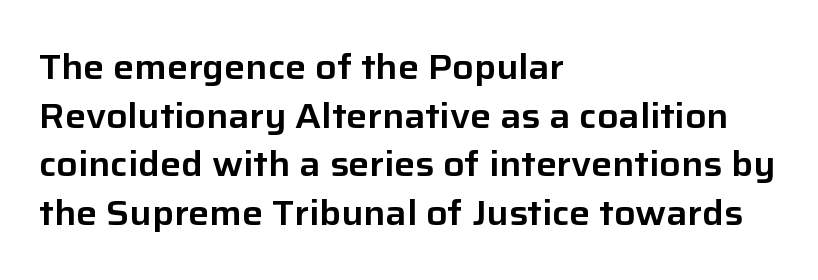
The image shows 35 px sans-serif type, upright; set left-aligned, normal line spacing (1.39x), normal letter spacing, not underlined; low stroke contrast and a medium x-height.
